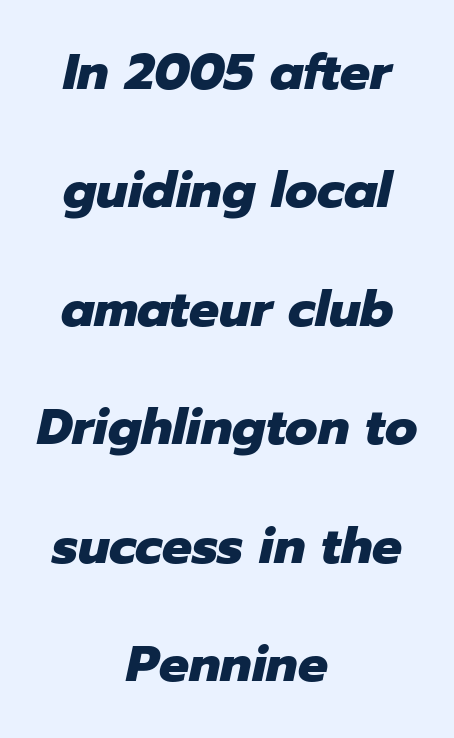
The image shows 50 px heavy type, italic (leaning right); set centered, loose line spacing (2.37x), normal letter spacing, not underlined; low stroke contrast and a medium x-height.
